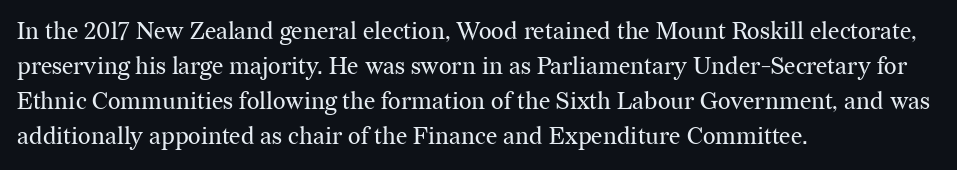
The image shows 24 px text type, upright; set left-aligned, normal line spacing (1.46x), normal letter spacing, not underlined.
